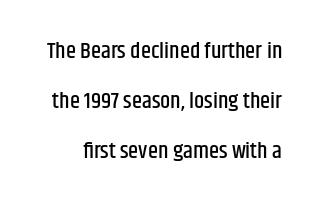
Line spacing here is loose. Descenders are the only things crossing below the line. Look at the tracking — it's just the regular setting, nothing added. Tall strokes in this sample are plumb rather than angled.
